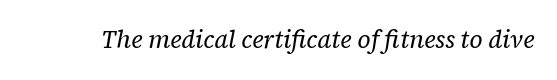
{"italic": "yes", "lean": "right", "slant_degrees": 12, "bold": "no", "underline": "no", "letter_spacing": "normal", "letter_spacing_em": 0.0, "glyph_px": 24}
